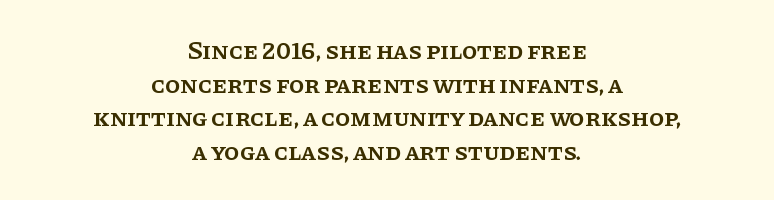
Neither beginnings nor endings align; midpoints do. The lettering holds an erect, upright posture throughout. The area under the type is left untouched. The font is running at a semibold setting, under full bold. The leading is moderate, giving the passage an even texture. Does extra space separate the letters? No, they use regular spacing.
